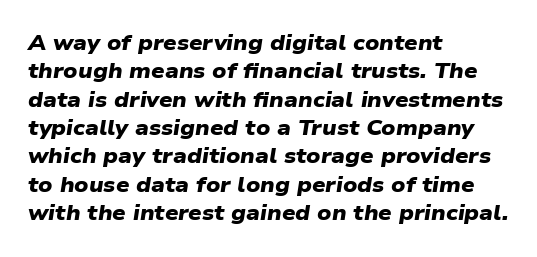
{"bold": "yes", "underline": "no", "align": "left", "line_spacing": "normal", "line_spacing_ratio": 1.35, "letter_spacing": "normal", "letter_spacing_em": 0.0, "glyph_px": 21}
